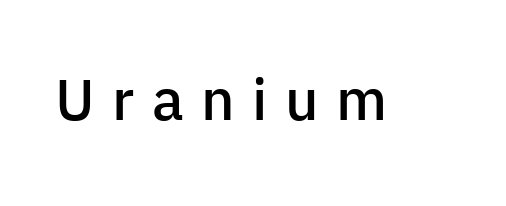
Anything drawn beneath the words? Only blank space. Letter spacing: wide. Posture: upright roman. Emphasis by weight is partial: semibold. Do the characters align in a grid? No, the font is proportional.
